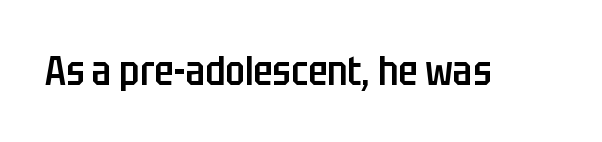
{"serif": "no", "italic": "no", "bold": "semi", "weight": "semibold", "width": "condensed", "stroke_contrast": "low", "x_height": "large", "monospaced": "no", "underline": "no", "letter_spacing": "normal", "letter_spacing_em": 0.0, "glyph_px": 40}
